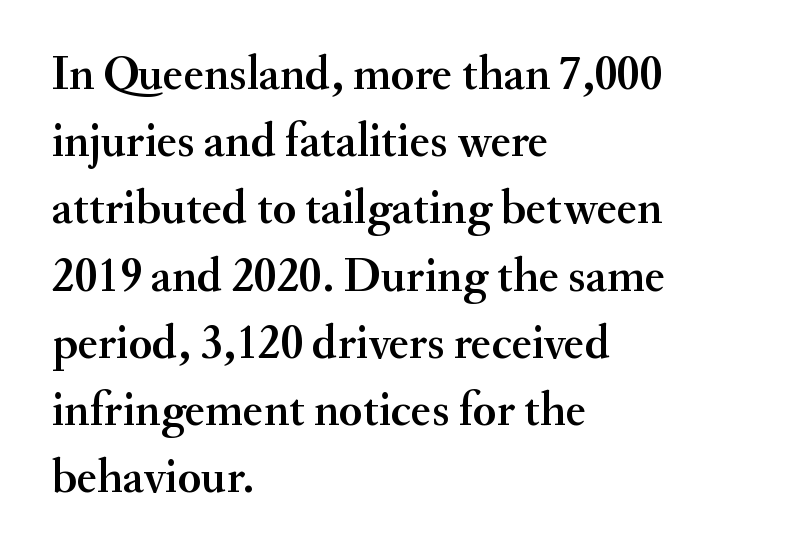
Is there much room between lines? A standard amount, neither cramped nor airy. The font's upright variant was chosen for this text. Spacing between characters is what you'd get straight out of the box. Letterform terminals end in serifs throughout the passage. Honestly, there is no underline to notice here at all. The compositor pushed each line to the left boundary.
